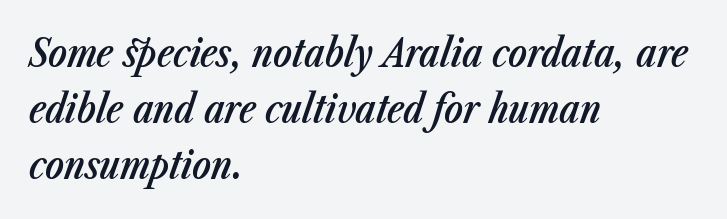
{"italic": "yes", "lean": "right", "slant_degrees": 23, "bold": "semi", "weight": "semibold", "width": "condensed", "stroke_contrast": "low", "x_height": "medium", "monospaced": "no", "underline": "no", "align": "left", "line_spacing": "normal", "line_spacing_ratio": 1.43, "letter_spacing": "normal", "letter_spacing_em": 0.0, "glyph_px": 39}
